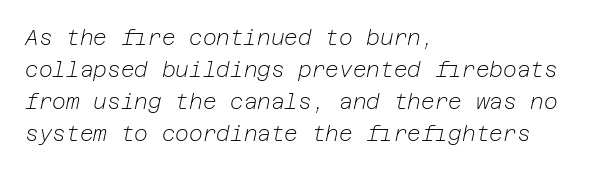
The image shows 21 px text type, italic (leaning right); set left-aligned, normal line spacing (1.52x), normal letter spacing, not underlined.
